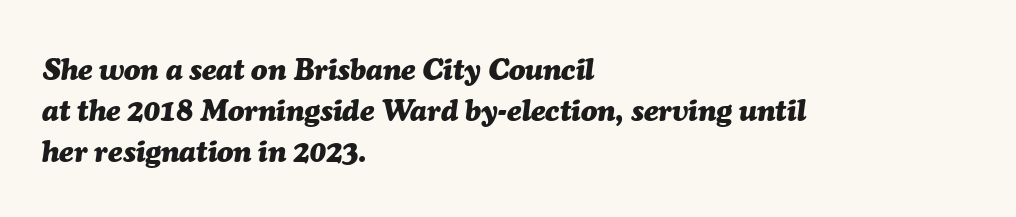
Q: Is the text bold? A: Yes.
Q: Is the text italic (slanted)? A: Yes, it leans right by about 7 degrees.
Q: Is the text underlined? A: No.
Q: How is the paragraph aligned? A: Left-aligned.
Q: Is the spacing between letters normal or unusually wide? A: Normal.
Q: Is the spacing between lines tight, normal or loose? A: Normal.
Q: Width (condensed, normal, or wide)? A: Normal.
Q: Stroke contrast? A: Medium.
Q: x-height? A: Medium.
Q: Monospaced? A: No.
